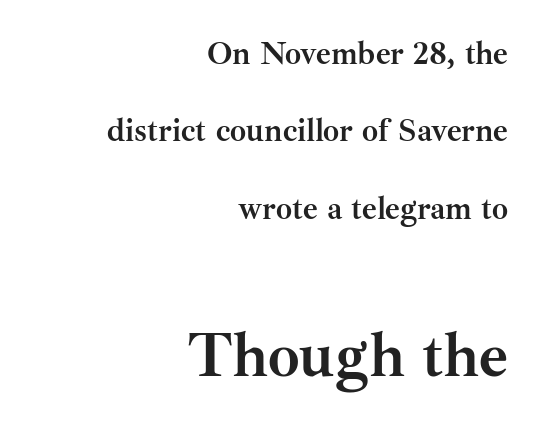
{"serif": "yes", "italic": "no", "bold": "yes", "weight": "semibold", "width": "normal", "stroke_contrast": "medium", "x_height": "small", "monospaced": "no", "underline": "no", "align": "right", "line_spacing": "loose", "line_spacing_ratio": 2.42, "letter_spacing": "normal", "letter_spacing_em": 0.0, "larger_block": "second", "size_ratio": 1.97, "glyph_px": 63}
